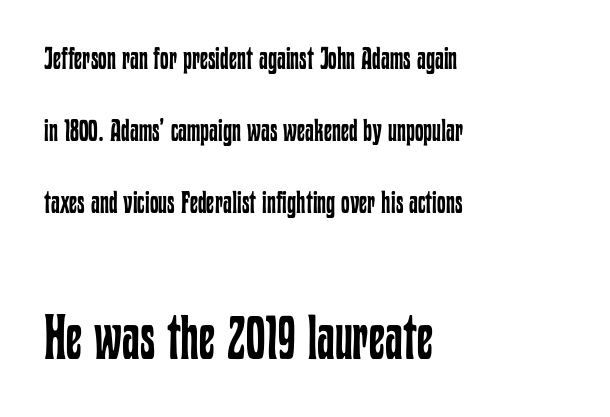
Q: Is the text bold? A: No.
Q: Is the text italic (slanted)? A: No, it is upright.
Q: Is the text underlined? A: No.
Q: How is the paragraph aligned? A: Left-aligned.
Q: Is the spacing between letters normal or unusually wide? A: Normal.
Q: Is the spacing between lines tight, normal or loose? A: Loose.
Q: Which block of text is set in a larger size, the first (top) or the second (bottom)? A: The second (bottom) one.
Q: Width (condensed, normal, or wide)? A: Condensed.
Q: Stroke contrast? A: Low.
Q: x-height? A: Medium.
Q: Monospaced? A: No.
